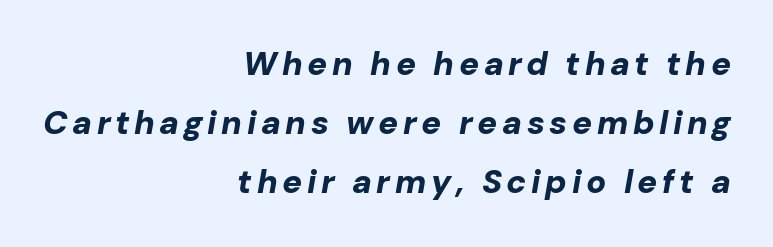
The image shows 33 px bold type, italic (leaning right); set right-aligned, line spacing 1.79x, not underlined; low stroke contrast and a medium x-height.
